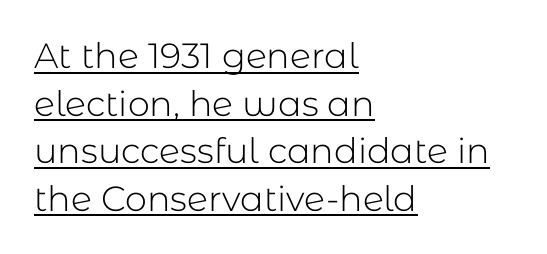
Regular leading. Short and long lines alike share a common starting point at left. Is this a fixed-width face? No — the glyphs have proportional, varying widths. You could call the tracking neutral — neither tight nor loose. Somebody hit Ctrl+U on this one — the words are underlined.
